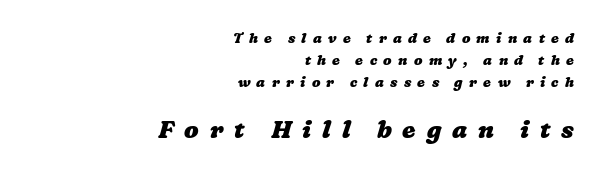
{"bold": "yes", "underline": "no", "align": "right", "line_spacing": "normal", "line_spacing_ratio": 1.56, "letter_spacing": "wide", "letter_spacing_em": 0.45, "larger_block": "second", "size_ratio": 1.71, "glyph_px": 24}
